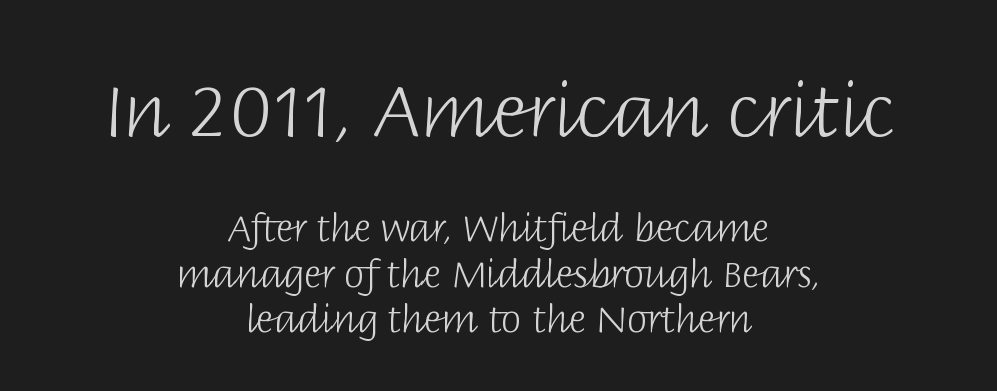
{"serif": "no", "italic": "no", "bold": "no", "weight": "light", "width": "normal", "stroke_contrast": "low", "x_height": "large", "monospaced": "no", "underline": "no", "align": "center", "line_spacing_ratio": 1.22, "letter_spacing": "normal", "letter_spacing_em": 0.0, "larger_block": "first", "size_ratio": 2.0, "glyph_px": 74}
